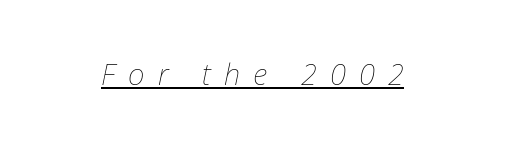
Tall strokes in this sample are angled rather than plumb. The sample's only ornament is a line tracing under the words. Letter spacing: wide. The letters advance in unequal steps, a hallmark of proportional type. The letterforms sit at book weight or below.
